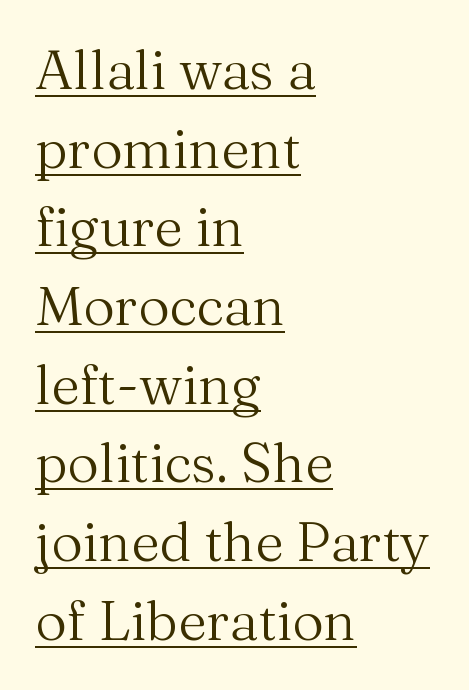
Q: Is the text bold? A: No.
Q: Is the text italic (slanted)? A: No, it is upright.
Q: Is the typeface a serif or a sans-serif typeface? A: Serif.
Q: Is the text underlined? A: Yes.
Q: How is the paragraph aligned? A: Left-aligned.
Q: Is the spacing between letters normal or unusually wide? A: Normal.
Q: Is the spacing between lines tight, normal or loose? A: Normal.
Q: Width (condensed, normal, or wide)? A: Normal.
Q: Stroke contrast? A: Medium.
Q: x-height? A: Medium.
Q: Monospaced? A: No.
